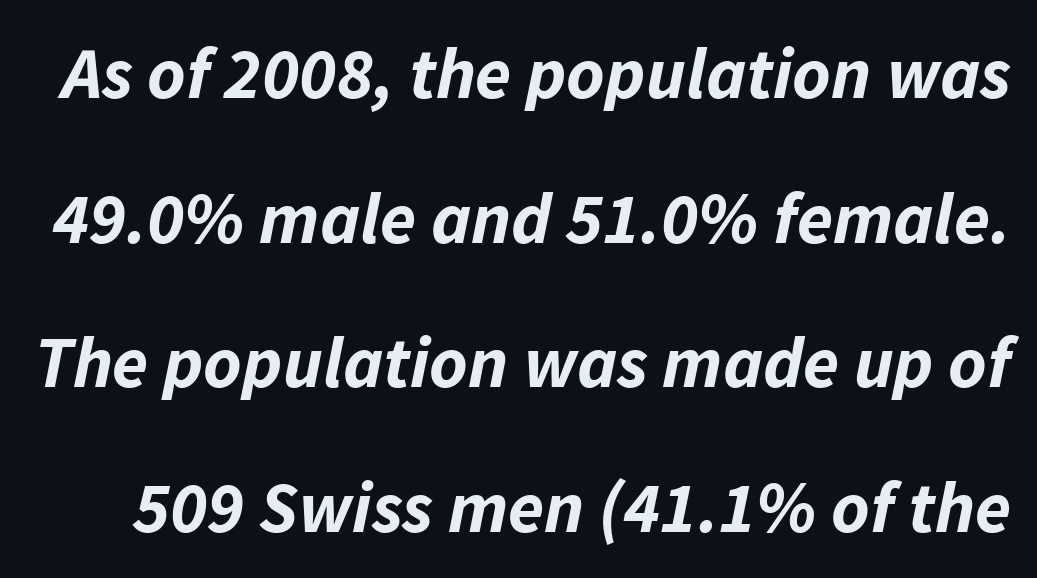
Q: Is the text bold? A: Yes.
Q: Is the text italic (slanted)? A: Yes, it leans right by about 11 degrees.
Q: Is the text underlined? A: No.
Q: Is the spacing between letters normal or unusually wide? A: Normal.
Q: Is the spacing between lines tight, normal or loose? A: Loose.
Q: Width (condensed, normal, or wide)? A: Normal.
Q: Stroke contrast? A: Low.
Q: x-height? A: Medium.
Q: Monospaced? A: No.
